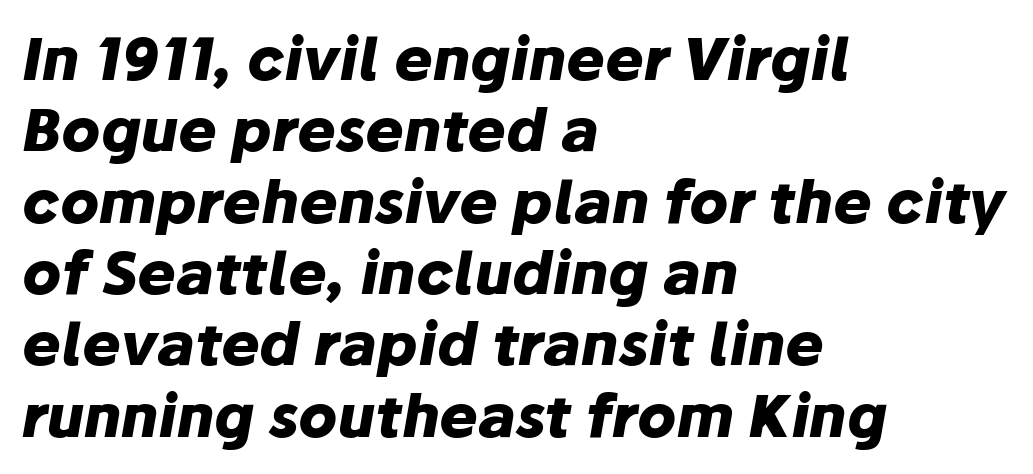
{"italic": "yes", "lean": "right", "slant_degrees": 10, "bold": "yes", "weight": "heavy", "width": "normal", "stroke_contrast": "low", "x_height": "medium", "monospaced": "no", "underline": "no", "align": "left", "line_spacing_ratio": 1.23, "letter_spacing": "normal", "letter_spacing_em": 0.0, "glyph_px": 58}
